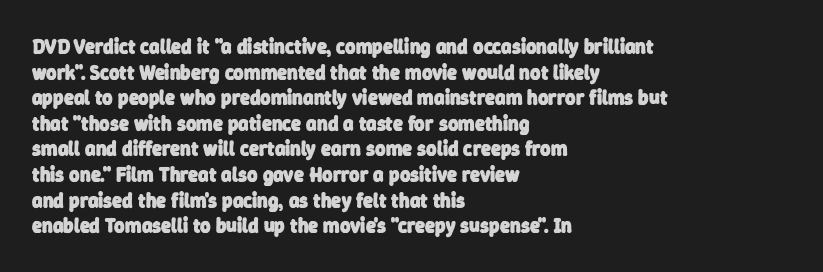
The image shows 20 px bold type; set left-aligned, normal line spacing (1.28x), normal letter spacing, not underlined.
